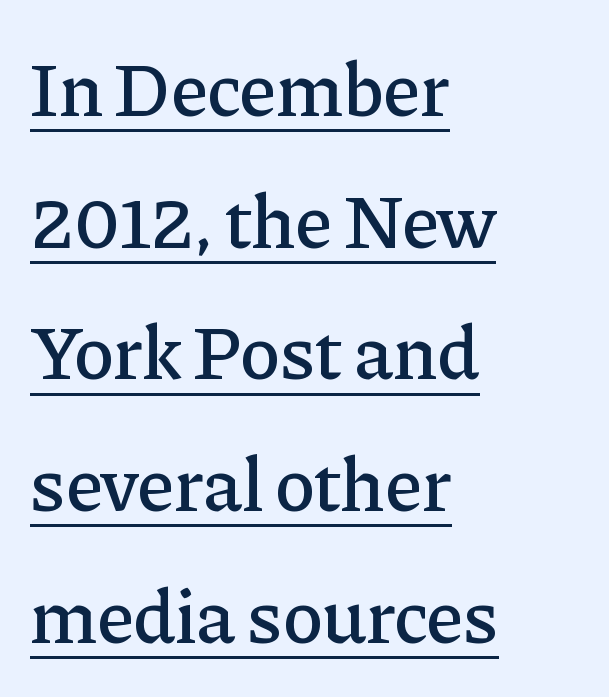
Q: Is the text italic (slanted)? A: No, it is upright.
Q: Is the typeface a serif or a sans-serif typeface? A: Serif.
Q: Is the text underlined? A: Yes.
Q: How is the paragraph aligned? A: Left-aligned.
Q: Is the spacing between letters normal or unusually wide? A: Normal.
Q: Width (condensed, normal, or wide)? A: Normal.
Q: Stroke contrast? A: Low.
Q: x-height? A: Medium.
Q: Monospaced? A: No.
